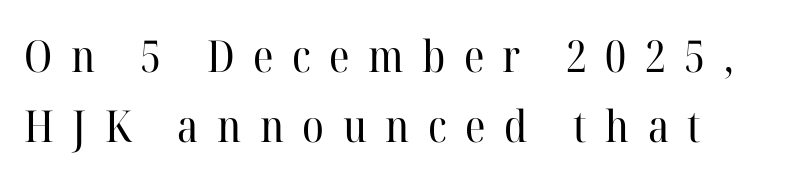
Q: Is the text bold? A: No.
Q: Is the text italic (slanted)? A: No, it is upright.
Q: Is the typeface a serif or a sans-serif typeface? A: Serif.
Q: Is the text underlined? A: No.
Q: How is the paragraph aligned? A: Left-aligned.
Q: Is the spacing between letters normal or unusually wide? A: Unusually wide.
Q: Is the spacing between lines tight, normal or loose? A: Normal.
Q: Width (condensed, normal, or wide)? A: Normal.
Q: Stroke contrast? A: High.
Q: x-height? A: Medium.
Q: Monospaced? A: No.
